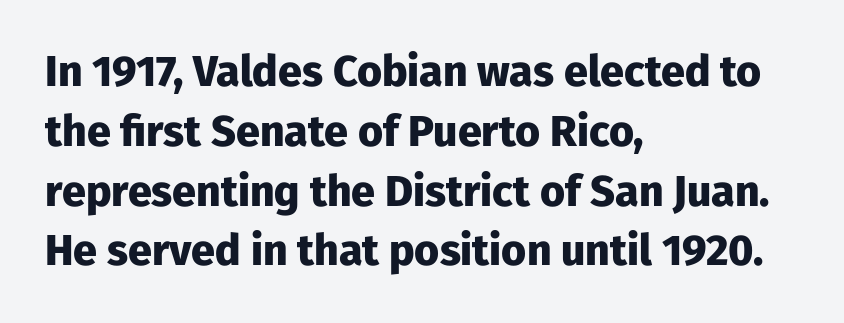
Q: Is the text bold? A: Yes.
Q: Is the text italic (slanted)? A: No, it is upright.
Q: Is the typeface a serif or a sans-serif typeface? A: Sans-serif.
Q: Is the text underlined? A: No.
Q: How is the paragraph aligned? A: Left-aligned.
Q: Is the spacing between letters normal or unusually wide? A: Normal.
Q: Is the spacing between lines tight, normal or loose? A: Normal.
Q: Width (condensed, normal, or wide)? A: Normal.
Q: Stroke contrast? A: Low.
Q: x-height? A: Medium.
Q: Monospaced? A: No.
